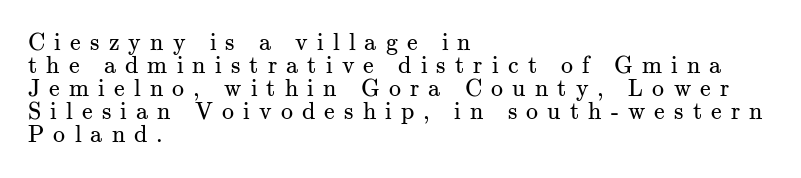
The image shows 24 px text type, upright; set left-aligned, tight line spacing (0.96x), unusually wide letter spacing (+0.38 em), not underlined.
